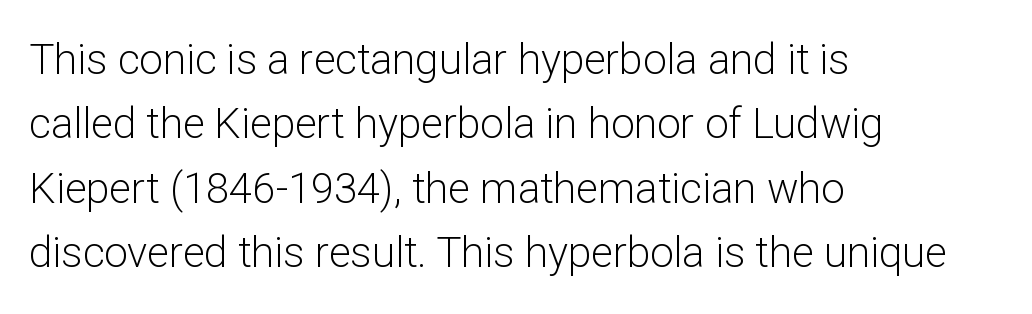
The image shows 42 px light sans-serif type, upright; set left-aligned, normal line spacing (1.53x), normal letter spacing, not underlined; low stroke contrast and a medium x-height.
